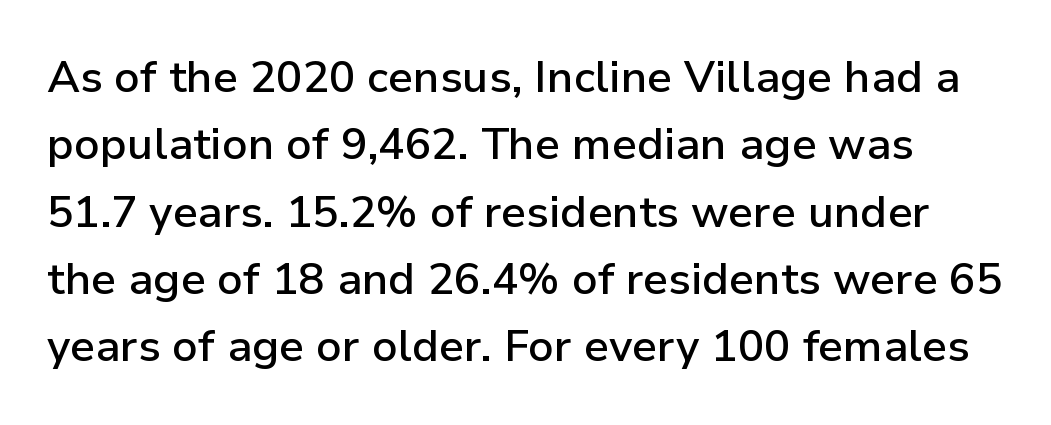
{"serif": "no", "italic": "no", "bold": "semi", "weight": "semibold", "width": "normal", "stroke_contrast": "low", "x_height": "medium", "monospaced": "no", "underline": "no", "line_spacing": "normal", "line_spacing_ratio": 1.53, "letter_spacing": "normal", "letter_spacing_em": 0.0, "glyph_px": 44}
